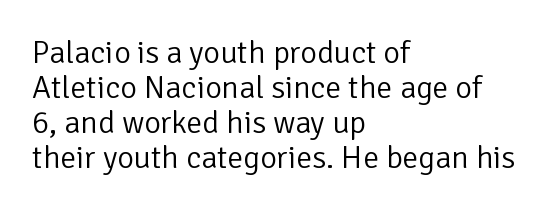
The space beneath each line is pristine and unruled. Italic? Not at all — the glyphs are vertical. Tracking here is standard; glyphs follow each other at the usual distance. Typeset ragged right — the left edge is the straight one. Honestly, the rows look squashed on top of each other. The weight would be labelled regular, book, light, or lighter still.
